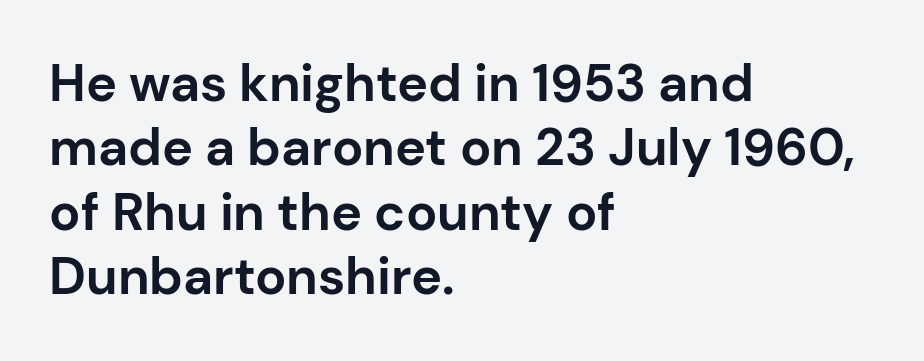
Character widths vary here, with narrow letters taking less room than wide ones. Does the type have serifs? No, each stem ends abruptly. Descenders hang freely into open space. Pretty heavy lettering here — definitely bold. This rendering uses left alignment, leaving the right contour irregular. What stands out about the letter spacing? Nothing — it is the standard amount.
